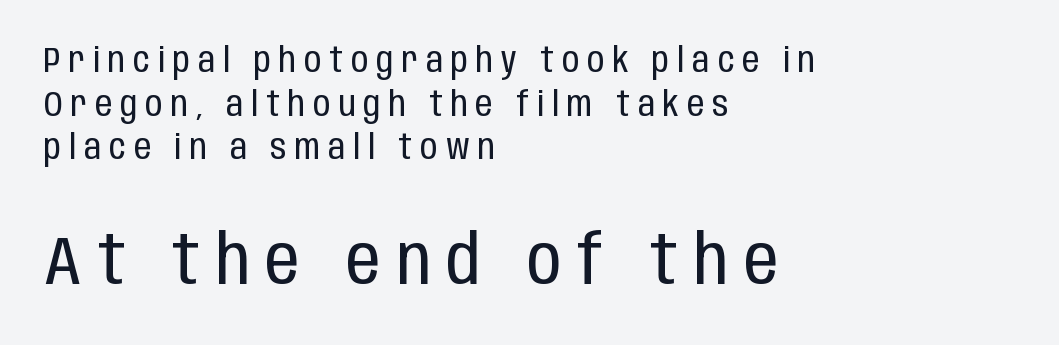
Does the lettering tilt? It doesn't — this is upright. These lines have a slow, spaced-out rhythm from letter to letter. This is not heavy type; no bold has been used. This rendering employs a face without finishing strokes, i.e., a sans-serif. Do the characters align in a grid? No, the font is proportional.
